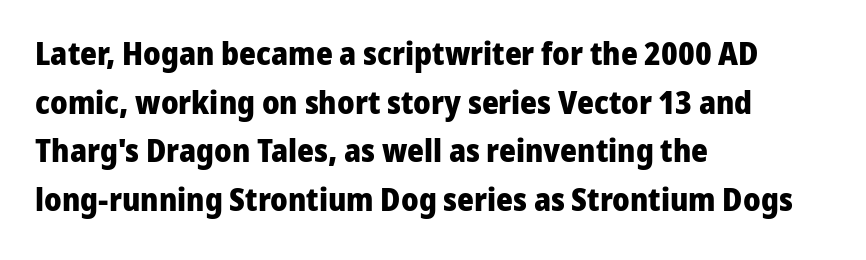
{"serif": "no", "italic": "no", "bold": "yes", "weight": "heavy", "width": "normal", "stroke_contrast": "low", "x_height": "medium", "monospaced": "no", "underline": "no", "align": "left", "line_spacing": "normal", "line_spacing_ratio": 1.52, "letter_spacing": "normal", "letter_spacing_em": 0.0, "glyph_px": 32}
